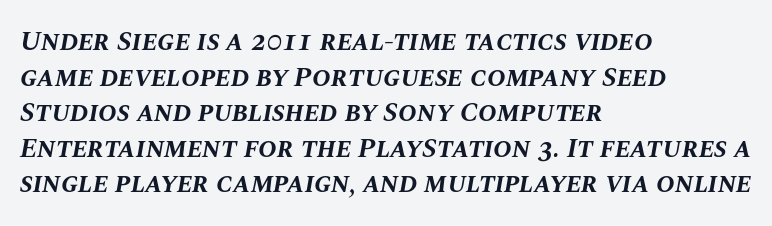
The image shows 28 px bold type, italic (leaning right); set left-aligned, normal line spacing (1.27x), normal letter spacing, not underlined; medium stroke contrast and a large x-height.
